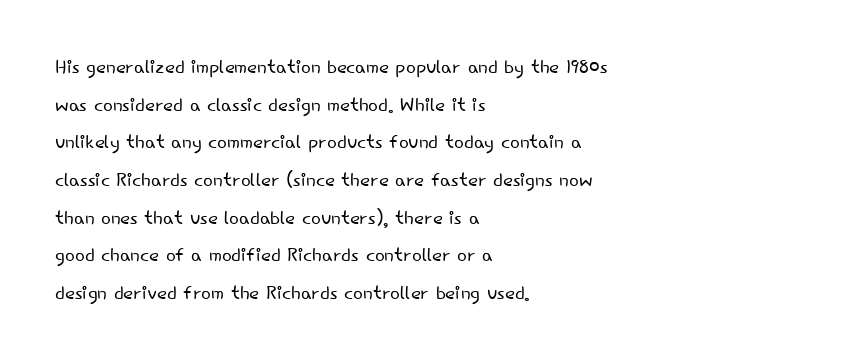
{"italic": "no", "bold": "no", "underline": "no", "align": "left", "line_spacing": "normal", "line_spacing_ratio": 1.45, "letter_spacing": "normal", "letter_spacing_em": 0.0, "glyph_px": 26}
